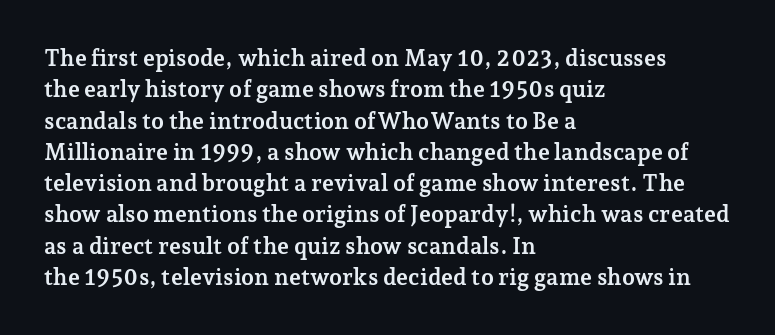
The image shows 23 px bold type, upright; set left-aligned, normal line spacing (1.36x), normal letter spacing, not underlined.
